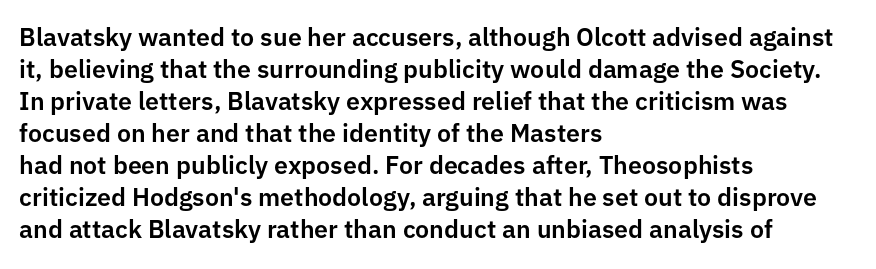
Q: Is the text italic (slanted)? A: No, it is upright.
Q: Is the text underlined? A: No.
Q: How is the paragraph aligned? A: Left-aligned.
Q: Is the spacing between letters normal or unusually wide? A: Normal.
Q: Is the spacing between lines tight, normal or loose? A: Normal.
